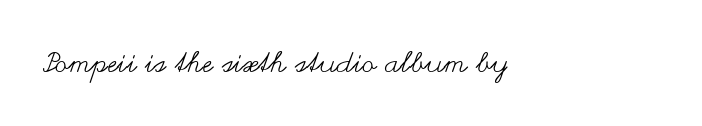
The image shows 28 px regular-weight, wide type; set normal letter spacing, not underlined; medium stroke contrast and a small x-height.
